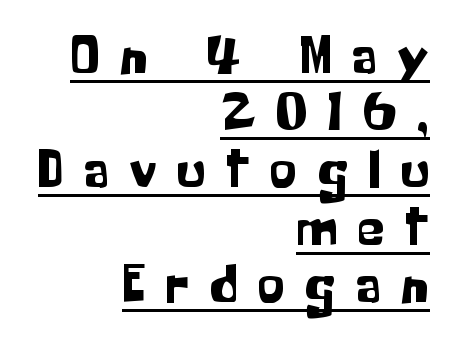
Posture: upright roman. If you measured baseline to baseline, you'd find a short distance. Grotesque or geometric, the face here clearly has no serifs. Do the characters align in a grid? No, the font is proportional. The paragraph shown leans on its right margin.
